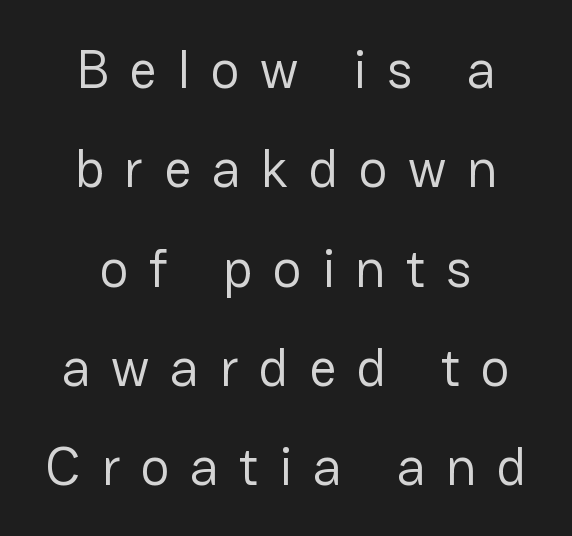
The image shows 54 px regular-weight sans-serif type, upright; set centered, line spacing 1.84x, unusually wide letter spacing (+0.38 em), not underlined; low stroke contrast and a medium x-height.
